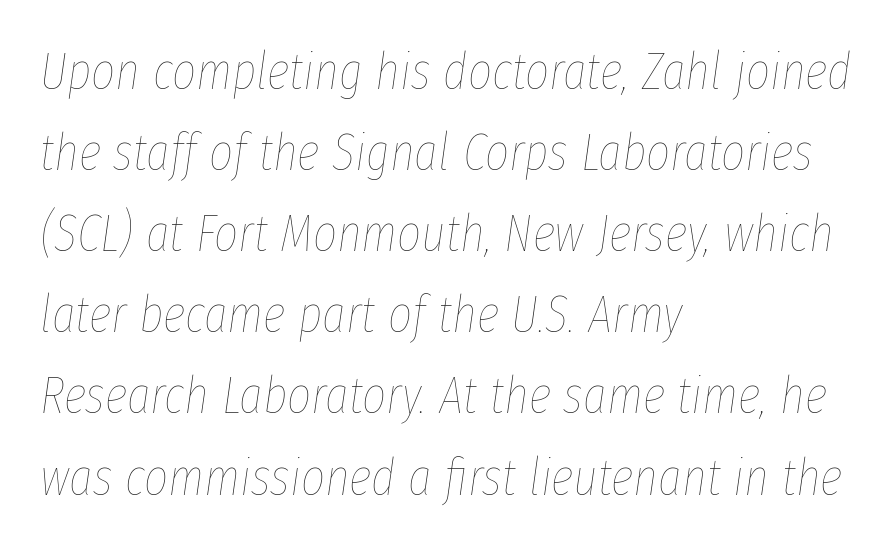
Q: Is the text bold? A: No.
Q: Is the text italic (slanted)? A: Yes, it leans right by about 8 degrees.
Q: Is the text underlined? A: No.
Q: How is the paragraph aligned? A: Left-aligned.
Q: Is the spacing between letters normal or unusually wide? A: Normal.
Q: Is the spacing between lines tight, normal or loose? A: Normal.
Q: Width (condensed, normal, or wide)? A: Condensed.
Q: Stroke contrast? A: Low.
Q: x-height? A: Medium.
Q: Monospaced? A: No.
